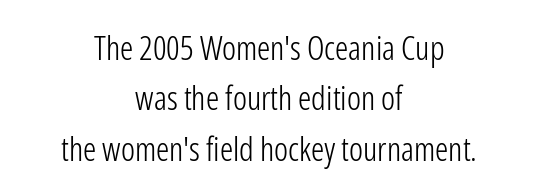
Q: Is the text bold? A: No.
Q: Is the text italic (slanted)? A: No, it is upright.
Q: Is the typeface a serif or a sans-serif typeface? A: Sans-serif.
Q: Is the text underlined? A: No.
Q: How is the paragraph aligned? A: Centered.
Q: Is the spacing between letters normal or unusually wide? A: Normal.
Q: Is the spacing between lines tight, normal or loose? A: Normal.
Q: Width (condensed, normal, or wide)? A: Condensed.
Q: Stroke contrast? A: Low.
Q: x-height? A: Medium.
Q: Monospaced? A: No.
